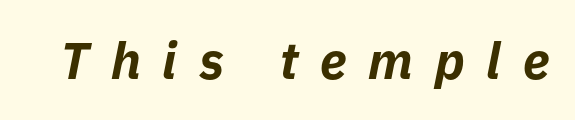
{"italic": "yes", "lean": "right", "slant_degrees": 11, "bold": "yes", "weight": "bold", "width": "normal", "stroke_contrast": "low", "x_height": "medium", "monospaced": "no", "underline": "no", "letter_spacing": "wide", "letter_spacing_em": 0.43, "glyph_px": 51}
